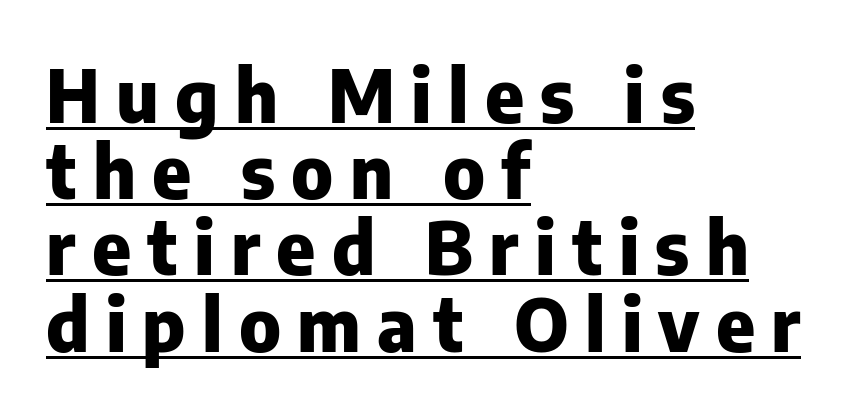
Q: Is the text bold? A: Yes.
Q: Is the text italic (slanted)? A: No, it is upright.
Q: Is the typeface a serif or a sans-serif typeface? A: Sans-serif.
Q: Is the text underlined? A: Yes.
Q: How is the paragraph aligned? A: Left-aligned.
Q: Is the spacing between letters normal or unusually wide? A: Unusually wide.
Q: Is the spacing between lines tight, normal or loose? A: Tight.
Q: Width (condensed, normal, or wide)? A: Normal.
Q: Stroke contrast? A: Low.
Q: x-height? A: Medium.
Q: Monospaced? A: No.
